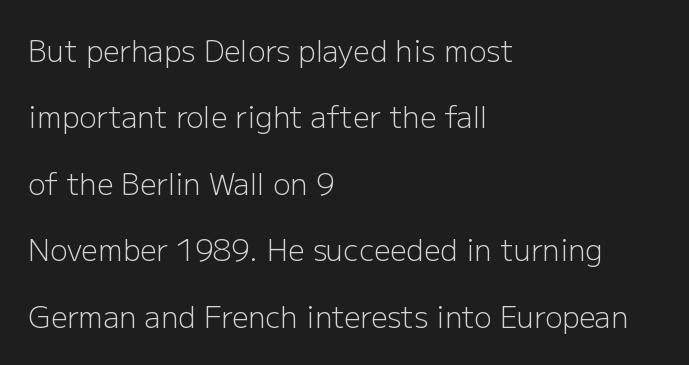
No italicization has been applied; the sample stays upright. Lines of text with bare space underneath. Is the stroke heavy? The answer is a plain regular-or-lighter. The letters advance in unequal steps, a hallmark of proportional type.
